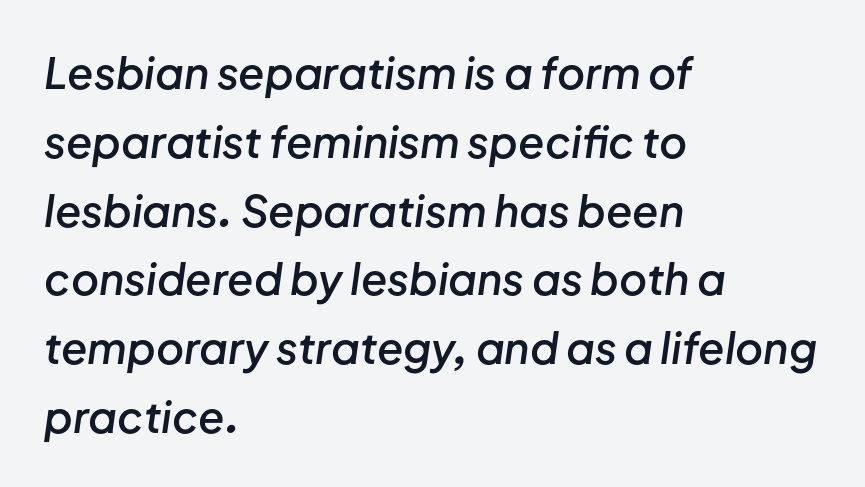
The image shows 43 px semibold type, italic (leaning right); set left-aligned, normal line spacing (1.6x), normal letter spacing, not underlined; low stroke contrast and a medium x-height.
